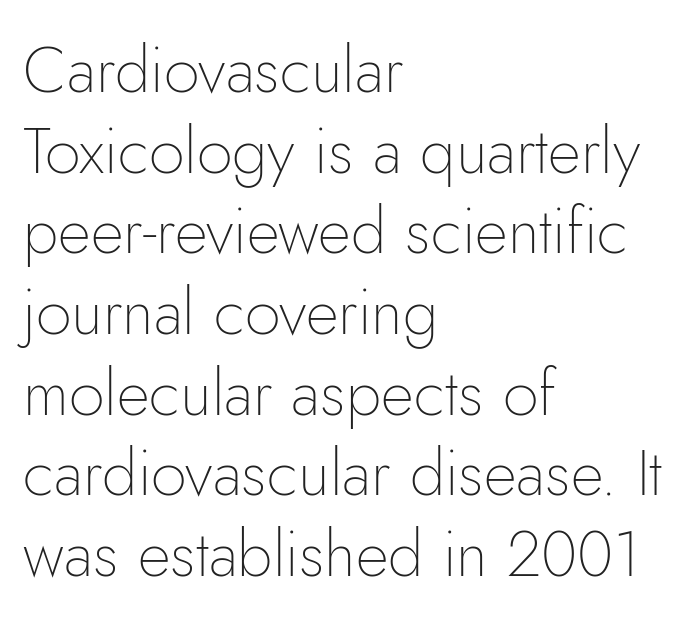
The rendering keeps characters at their native spacing. You could not count columns in this text — the font is proportionally spaced. Regular leading. These lines are composed in type without serifs. The specimen reads as upright at a glance.
